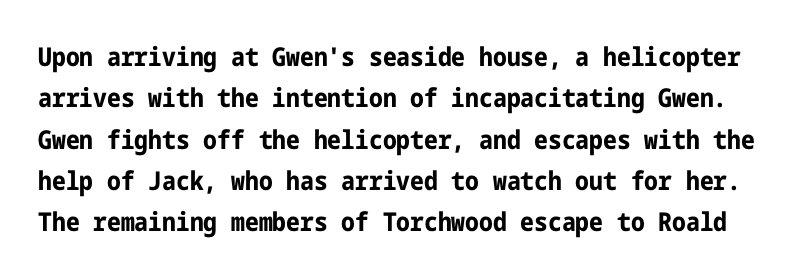
The image shows 26 px bold type, upright; set normal line spacing (1.59x), normal letter spacing, not underlined.
